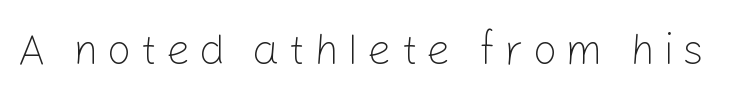
{"serif": "no", "italic": "no", "bold": "no", "weight": "light", "width": "normal", "stroke_contrast": "low", "x_height": "medium", "monospaced": "no", "underline": "no", "letter_spacing": "wide", "letter_spacing_em": 0.2, "glyph_px": 43}
